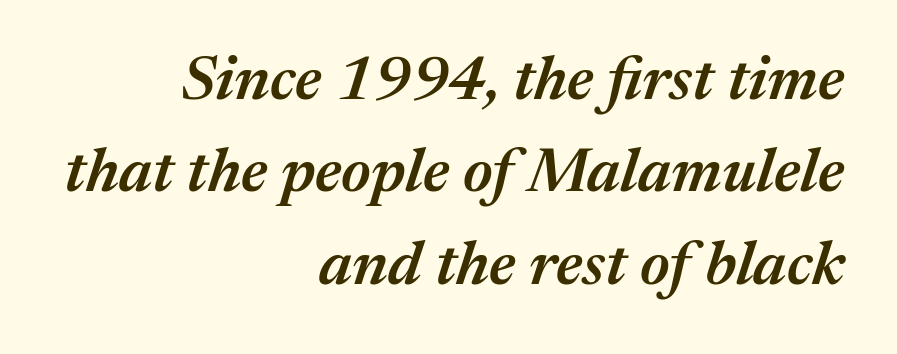
Q: Is the text bold? A: Semi-bold.
Q: Is the text italic (slanted)? A: Yes, it leans right by about 17 degrees.
Q: Is the text underlined? A: No.
Q: How is the paragraph aligned? A: Right-aligned.
Q: Is the spacing between letters normal or unusually wide? A: Normal.
Q: Is the spacing between lines tight, normal or loose? A: Normal.
Q: Width (condensed, normal, or wide)? A: Normal.
Q: Stroke contrast? A: Medium.
Q: x-height? A: Medium.
Q: Monospaced? A: No.
